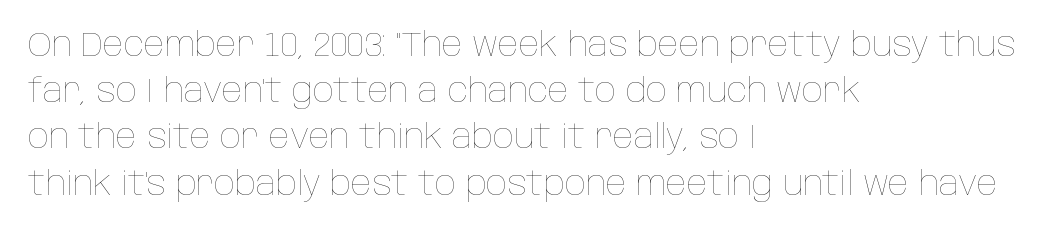
Q: Is the text bold? A: No.
Q: Is the text italic (slanted)? A: No, it is upright.
Q: Is the text underlined? A: No.
Q: How is the paragraph aligned? A: Left-aligned.
Q: Is the spacing between letters normal or unusually wide? A: Normal.
Q: Is the spacing between lines tight, normal or loose? A: Normal.
Q: Width (condensed, normal, or wide)? A: Condensed.
Q: Stroke contrast? A: Low.
Q: x-height? A: Large.
Q: Monospaced? A: No.
